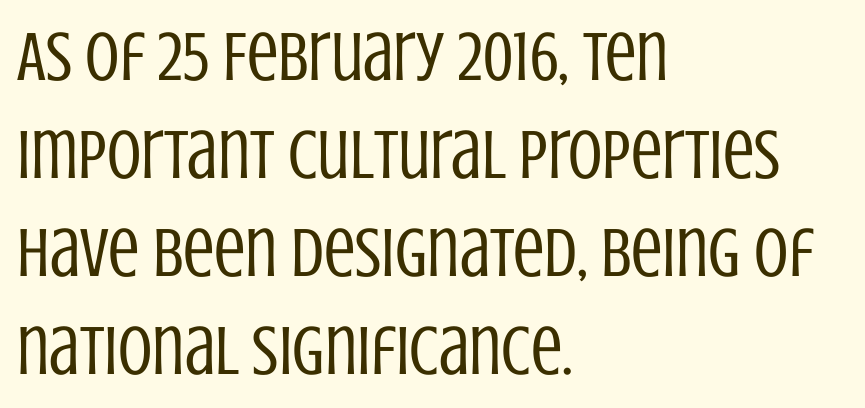
{"serif": "no", "italic": "no", "bold": "no", "weight": "regular", "width": "condensed", "stroke_contrast": "low", "x_height": "large", "monospaced": "no", "underline": "no", "align": "left", "line_spacing": "normal", "line_spacing_ratio": 1.4, "letter_spacing": "normal", "letter_spacing_em": 0.0, "glyph_px": 70}
